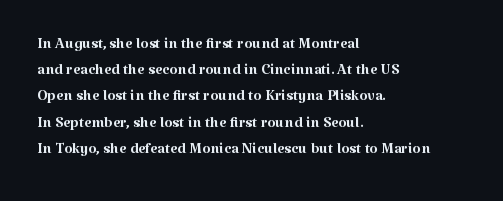
Q: Is the text bold? A: No.
Q: Is the text italic (slanted)? A: No, it is upright.
Q: Is the text underlined? A: No.
Q: How is the paragraph aligned? A: Left-aligned.
Q: Is the spacing between letters normal or unusually wide? A: Normal.
Q: Is the spacing between lines tight, normal or loose? A: Normal.
